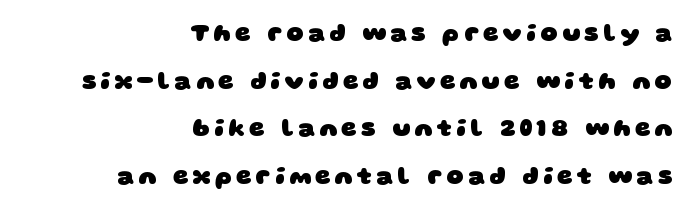
{"bold": "yes", "underline": "no", "align": "right", "line_spacing": "loose", "line_spacing_ratio": 1.98, "glyph_px": 24}
